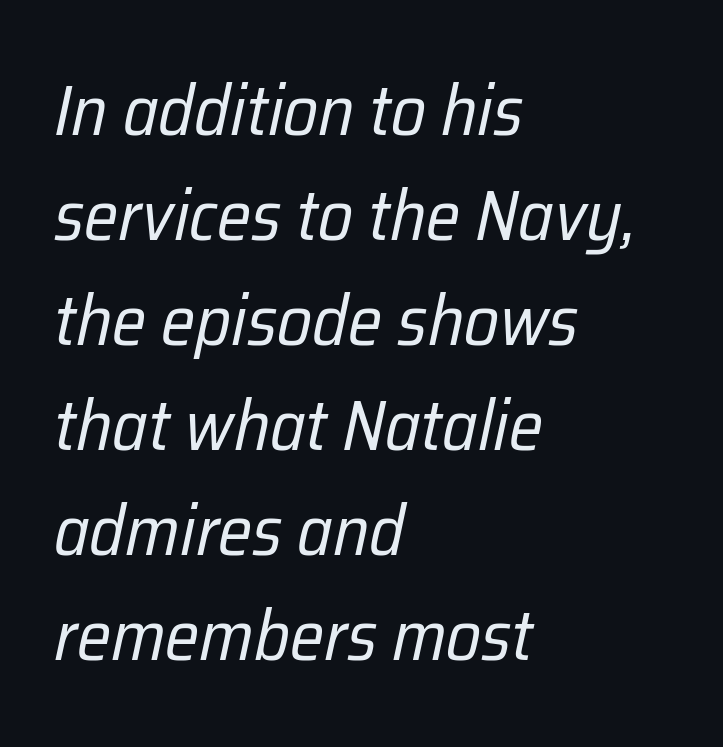
Q: Is the text bold? A: No.
Q: Is the text italic (slanted)? A: Yes, it leans right by about 12 degrees.
Q: Is the text underlined? A: No.
Q: How is the paragraph aligned? A: Left-aligned.
Q: Is the spacing between letters normal or unusually wide? A: Normal.
Q: Is the spacing between lines tight, normal or loose? A: Normal.
Q: Width (condensed, normal, or wide)? A: Condensed.
Q: Stroke contrast? A: Low.
Q: x-height? A: Medium.
Q: Monospaced? A: No.
